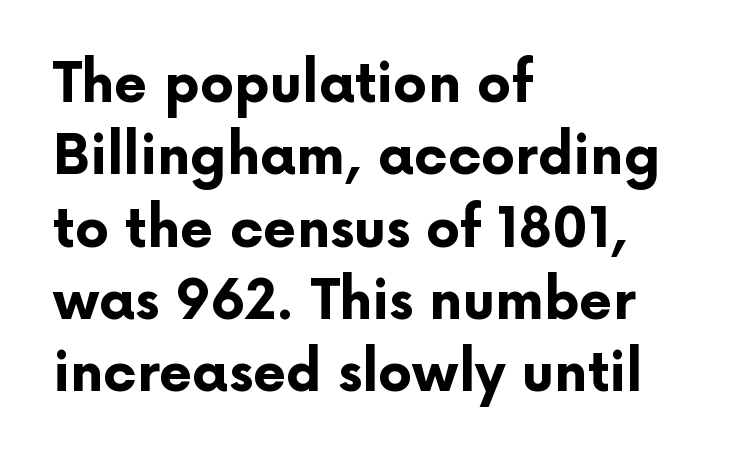
The letters stand upright; this is a roman face. Typesetter's note: full bold, strokes at maximum text heaviness. Vertical spacing — default. If you drew a ruler down the left edge, every line would touch it. Bare-footed words on every line.
